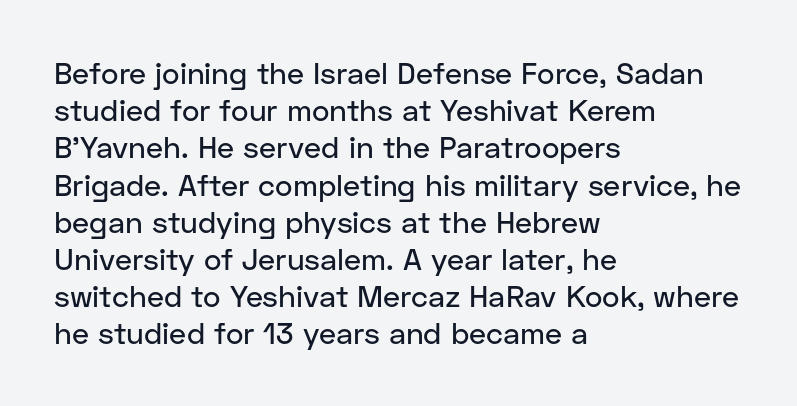
Q: Is the text italic (slanted)? A: No, it is upright.
Q: Is the typeface a serif or a sans-serif typeface? A: Sans-serif.
Q: Is the text underlined? A: No.
Q: How is the paragraph aligned? A: Left-aligned.
Q: Is the spacing between letters normal or unusually wide? A: Normal.
Q: Width (condensed, normal, or wide)? A: Normal.
Q: Stroke contrast? A: Low.
Q: x-height? A: Medium.
Q: Monospaced? A: No.
